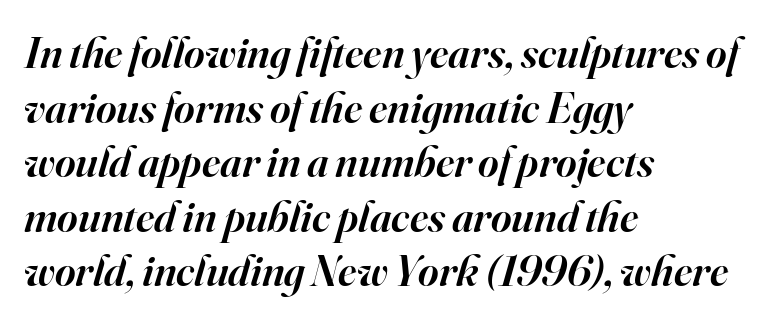
Q: Is the text bold? A: Semi-bold.
Q: Is the text italic (slanted)? A: Yes, it leans right by about 16 degrees.
Q: Is the typeface a serif or a sans-serif typeface? A: Serif.
Q: Is the text underlined? A: No.
Q: How is the paragraph aligned? A: Left-aligned.
Q: Is the spacing between letters normal or unusually wide? A: Normal.
Q: Width (condensed, normal, or wide)? A: Normal.
Q: Stroke contrast? A: High.
Q: x-height? A: Small.
Q: Monospaced? A: No.
